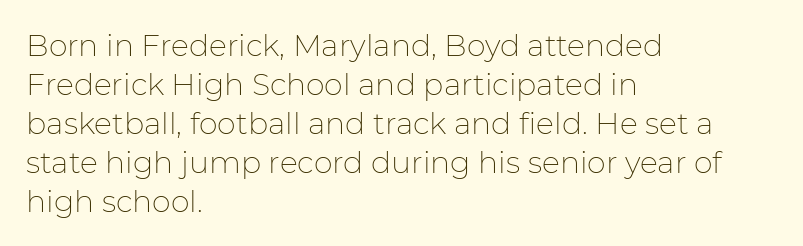
Q: Is the text bold? A: No.
Q: Is the text italic (slanted)? A: No, it is upright.
Q: Is the typeface a serif or a sans-serif typeface? A: Sans-serif.
Q: Is the text underlined? A: No.
Q: How is the paragraph aligned? A: Left-aligned.
Q: Is the spacing between letters normal or unusually wide? A: Normal.
Q: Is the spacing between lines tight, normal or loose? A: Normal.
Q: Width (condensed, normal, or wide)? A: Normal.
Q: Stroke contrast? A: Low.
Q: x-height? A: Medium.
Q: Monospaced? A: No.
